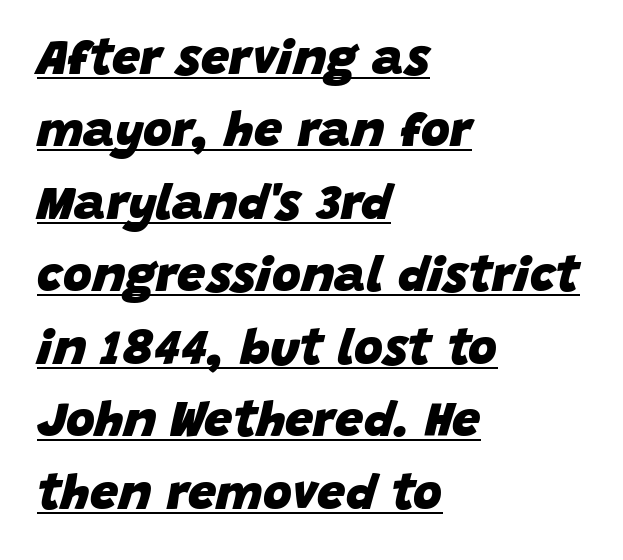
Q: Is the text bold? A: Yes.
Q: Is the text italic (slanted)? A: Yes, it leans right by about 15 degrees.
Q: Is the text underlined? A: Yes.
Q: How is the paragraph aligned? A: Left-aligned.
Q: Is the spacing between letters normal or unusually wide? A: Normal.
Q: Is the spacing between lines tight, normal or loose? A: Normal.
Q: Width (condensed, normal, or wide)? A: Normal.
Q: Stroke contrast? A: Low.
Q: x-height? A: Large.
Q: Monospaced? A: No.
